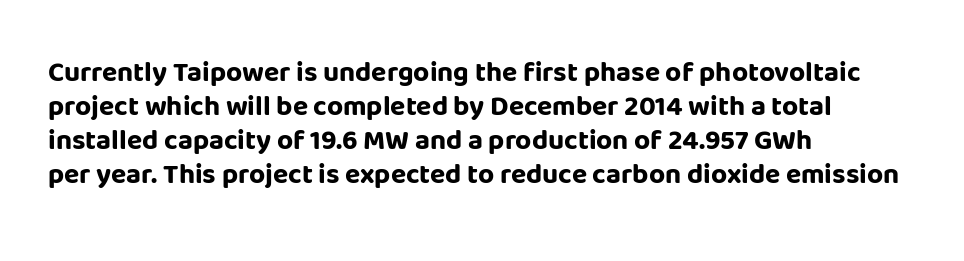
Q: Is the text bold? A: Yes.
Q: Is the text italic (slanted)? A: No, it is upright.
Q: Is the typeface a serif or a sans-serif typeface? A: Sans-serif.
Q: Is the text underlined? A: No.
Q: How is the paragraph aligned? A: Left-aligned.
Q: Is the spacing between letters normal or unusually wide? A: Normal.
Q: Width (condensed, normal, or wide)? A: Normal.
Q: Stroke contrast? A: Low.
Q: x-height? A: Large.
Q: Monospaced? A: No.
